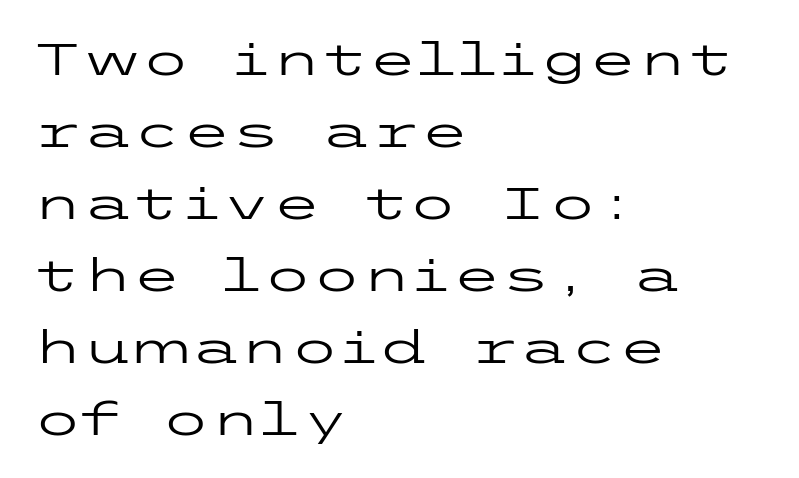
Is this a sans? Yes — the strokes have no serifs. Standard letterfit; no display-style spreading of the glyphs. Italic? Not at all — the glyphs are vertical. Where is the straight margin? On the left.
